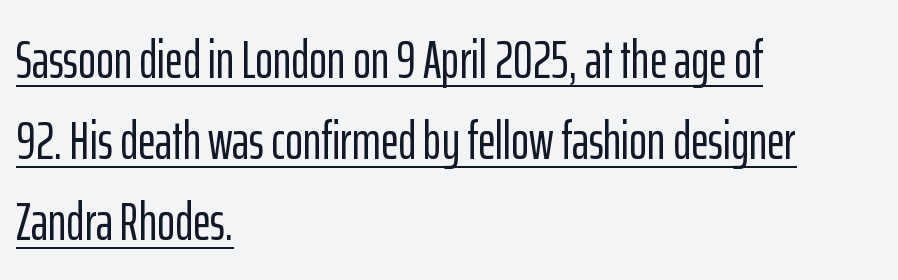
Q: Is the text italic (slanted)? A: No, it is upright.
Q: Is the typeface a serif or a sans-serif typeface? A: Sans-serif.
Q: Is the text underlined? A: Yes.
Q: How is the paragraph aligned? A: Left-aligned.
Q: Is the spacing between letters normal or unusually wide? A: Normal.
Q: Is the spacing between lines tight, normal or loose? A: Normal.
Q: Width (condensed, normal, or wide)? A: Condensed.
Q: Stroke contrast? A: Low.
Q: x-height? A: Medium.
Q: Monospaced? A: No.
